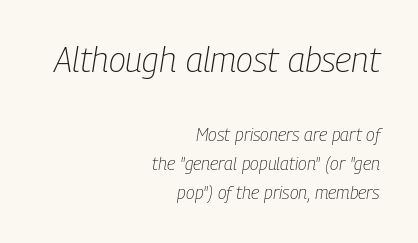
Q: Is the text bold? A: No.
Q: Is the text italic (slanted)? A: Yes, it leans right by about 9 degrees.
Q: Is the text underlined? A: No.
Q: How is the paragraph aligned? A: Right-aligned.
Q: Is the spacing between letters normal or unusually wide? A: Normal.
Q: Is the spacing between lines tight, normal or loose? A: Normal.
Q: Which block of text is set in a larger size, the first (top) or the second (bottom)? A: The first (top) one.
Q: Width (condensed, normal, or wide)? A: Condensed.
Q: Stroke contrast? A: Low.
Q: x-height? A: Medium.
Q: Monospaced? A: No.
